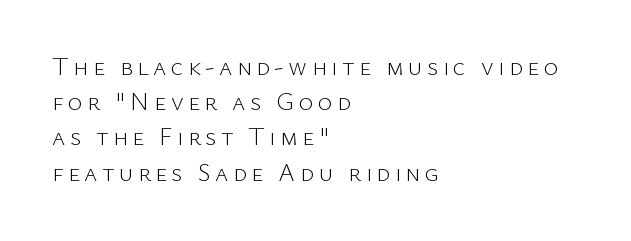
Words float on clear page, feet unadorned. Vertical spacing — default. The letters look calm and open, with moderate or lighter stems. Posture: vertical. Visually the block forms a straight wall on the left and a jagged coastline on the right.
